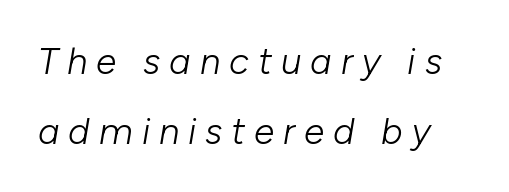
The image shows 37 px light type, italic (leaning right); set line spacing 1.88x, unusually wide letter spacing (+0.24 em), not underlined; low stroke contrast and a medium x-height.
